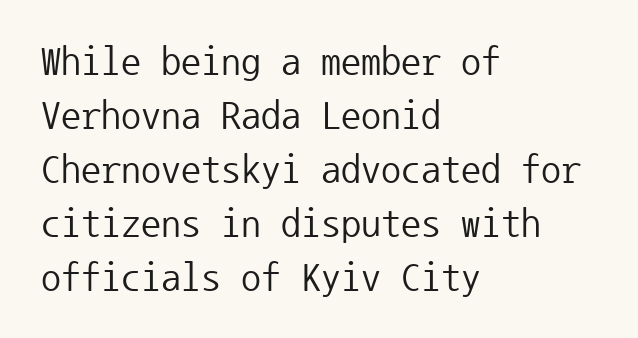
The image shows 40 px regular-weight sans-serif type, upright, monospaced; set left-aligned, normal line spacing (1.35x), normal letter spacing, not underlined; low stroke contrast and a medium x-height.
